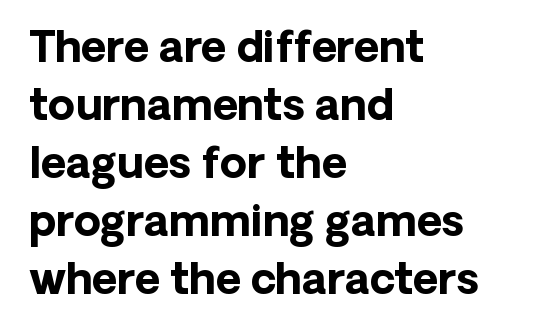
The face used here is proportionally spaced, like ordinary book or web type. Each line starts at the same left margin while the right side varies. Decoration check: the copy has no underline. Does the weight exceed regular? Yes, all the way to bold.
